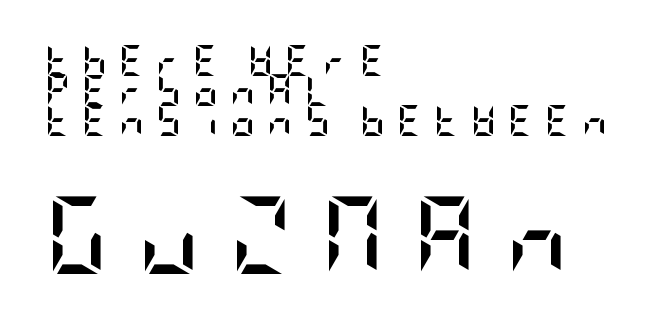
The rag falls on the right side of this text block. The block of text is dense from top to bottom, with scant space between rows. Honestly, the letter spacing is so wide it's the main thing you notice. Stroke terminals: plain, sans-serif. The space beneath each line is pristine and unruled.
